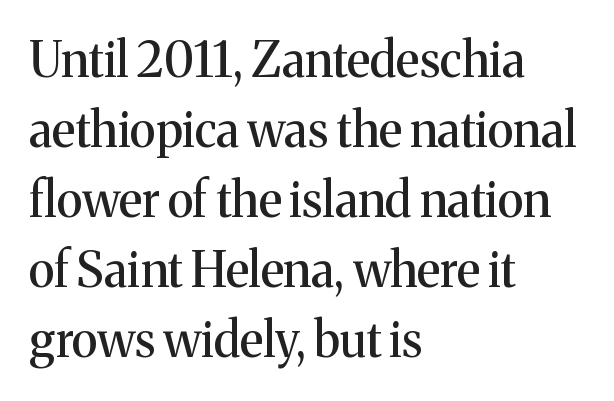
Q: Is the text italic (slanted)? A: No, it is upright.
Q: Is the typeface a serif or a sans-serif typeface? A: Serif.
Q: Is the text underlined? A: No.
Q: How is the paragraph aligned? A: Left-aligned.
Q: Is the spacing between letters normal or unusually wide? A: Normal.
Q: Is the spacing between lines tight, normal or loose? A: Normal.
Q: Width (condensed, normal, or wide)? A: Normal.
Q: Stroke contrast? A: Medium.
Q: x-height? A: Medium.
Q: Monospaced? A: No.
